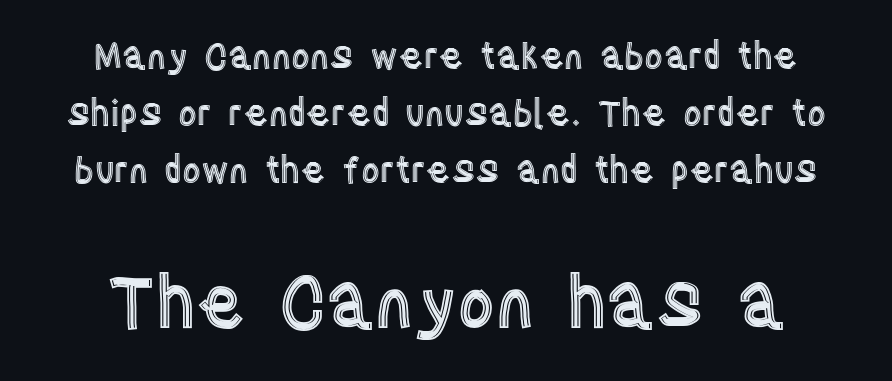
The letterforms sit shoulder to shoulder at normal distance. Does the bottom block carry the larger type? Yes, it does. The type sits square on the baseline with zero lean. The face used here is proportionally spaced, like ordinary book or web type.
